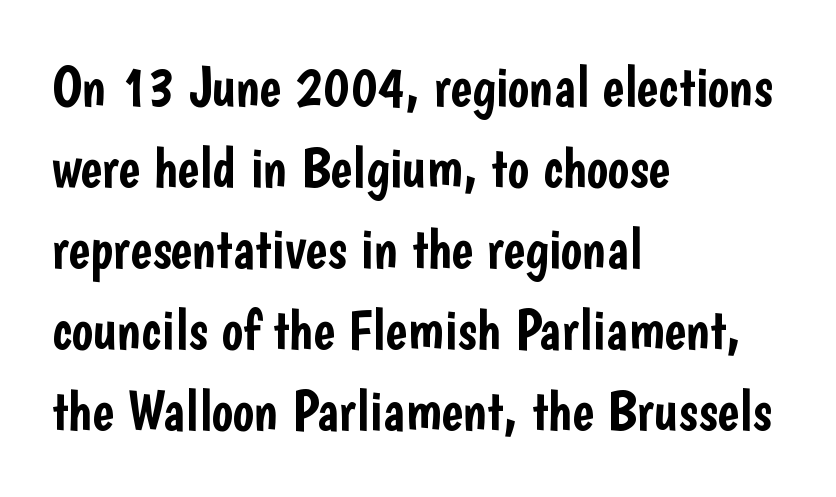
Q: Is the text italic (slanted)? A: No, it is upright.
Q: Is the typeface a serif or a sans-serif typeface? A: Sans-serif.
Q: Is the text underlined? A: No.
Q: How is the paragraph aligned? A: Left-aligned.
Q: Is the spacing between letters normal or unusually wide? A: Normal.
Q: Is the spacing between lines tight, normal or loose? A: Normal.
Q: Width (condensed, normal, or wide)? A: Condensed.
Q: Stroke contrast? A: Low.
Q: x-height? A: Medium.
Q: Monospaced? A: No.
